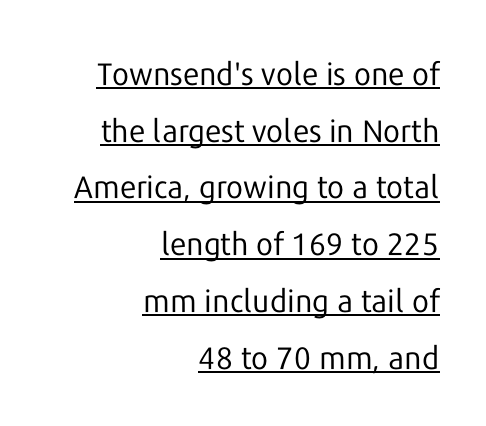
The image shows 31 px regular-weight sans-serif type, upright; set right-aligned, line spacing 1.83x, normal letter spacing, underlined; low stroke contrast and a medium x-height.
